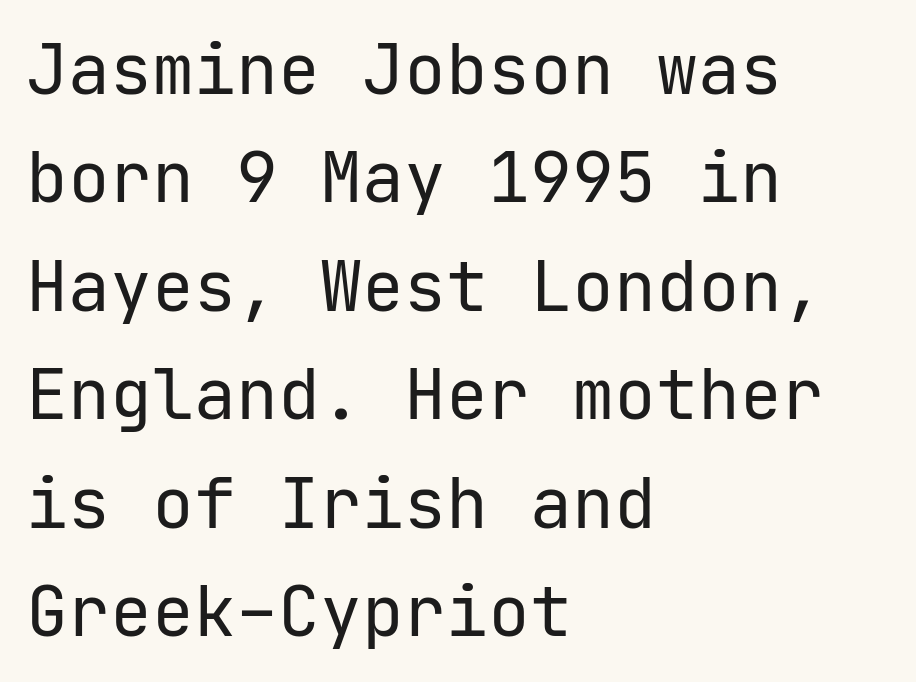
This is not heavy type; no bold has been used. Words appear dense and cohesive because spacing is normal. Casual observation: everything's shoved over to the left. The type family on display is of the sans-serif kind.
